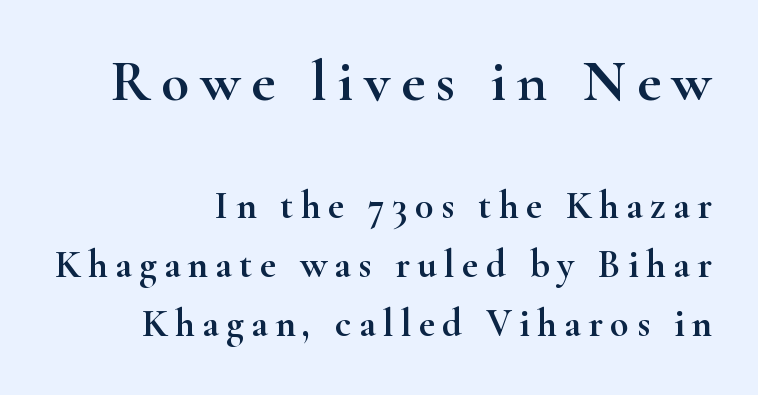
The image shows 58 px wide serif type, upright; set right-aligned, normal line spacing (1.52x), not underlined; the first (top) block is 1.49x larger; high stroke contrast and a small x-height.
